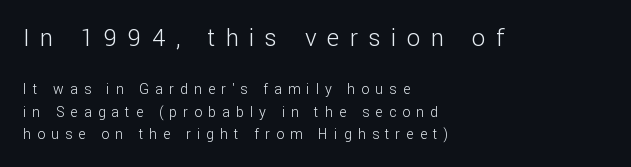
Heaviness? Minimal to ordinary, like unemphasized prose. Left-aligned paragraph, ragged on the right. Ordinary non-slanted type is in use. Each row of text sits above clean, open space.
